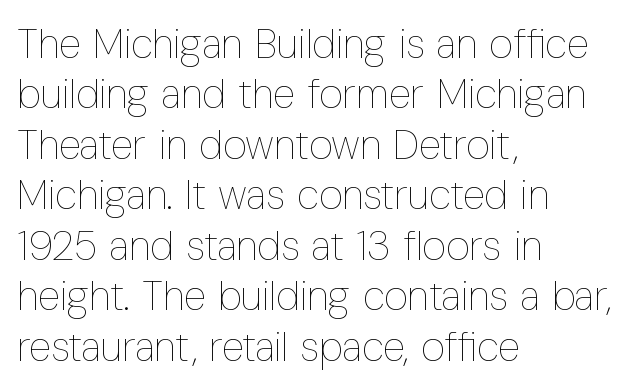
Is there any slant? The stems are plumb. Letter spacing: default. The passage shown is typed in a proportional face where columns would drift. Alignment: flush left. Stems here are at most as thick as an everyday book face. No word sits above an underline.
